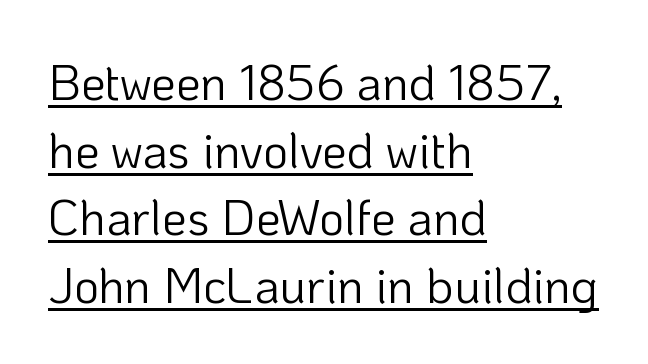
{"serif": "no", "italic": "no", "bold": "no", "weight": "light", "width": "normal", "stroke_contrast": "low", "x_height": "medium", "monospaced": "no", "underline": "yes", "align": "left", "line_spacing": "normal", "line_spacing_ratio": 1.38, "letter_spacing": "normal", "letter_spacing_em": 0.0, "glyph_px": 49}
